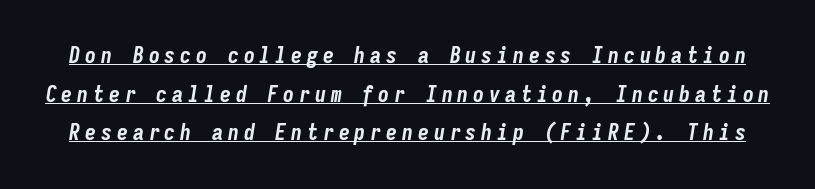
The specimen includes a rule beneath the text block's lines. The text carries the slant typical of an italic or oblique font. Display-style spreading of the glyphs; the letterfit is very open. Set as a true bold cut, around the 700 mark.
